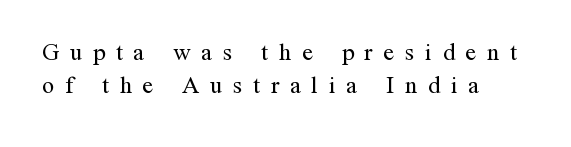
The image shows 24 px text type, upright; set left-aligned, normal line spacing (1.36x), unusually wide letter spacing (+0.45 em), not underlined.
